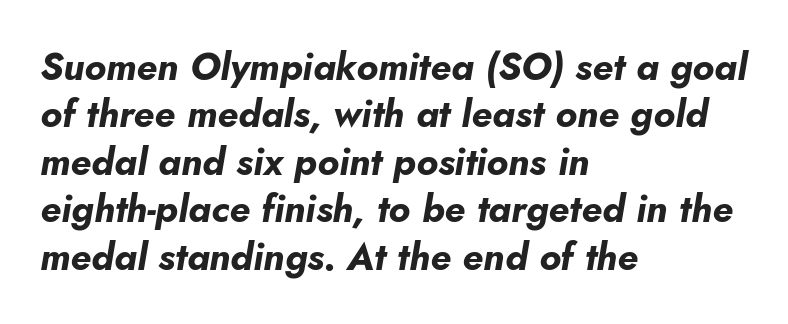
The image shows 38 px bold type, italic (leaning right); set left-aligned, normal line spacing (1.25x), normal letter spacing, not underlined; low stroke contrast and a small x-height.
